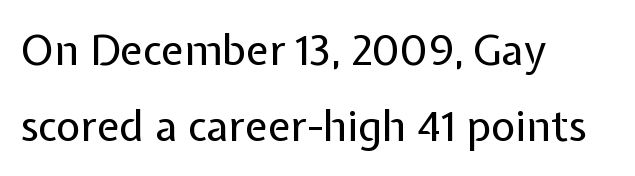
These lines are rendered in a variable-pitch font. The face used here is rendered with its standard letterfit. No letter is thick-stroked: the sample isn't bold. If you drew a ruler down the left edge, every line would touch it. Ascenders rise straight up at ninety degrees. The letters carry no serifs — their stems end cleanly without finishing strokes.
